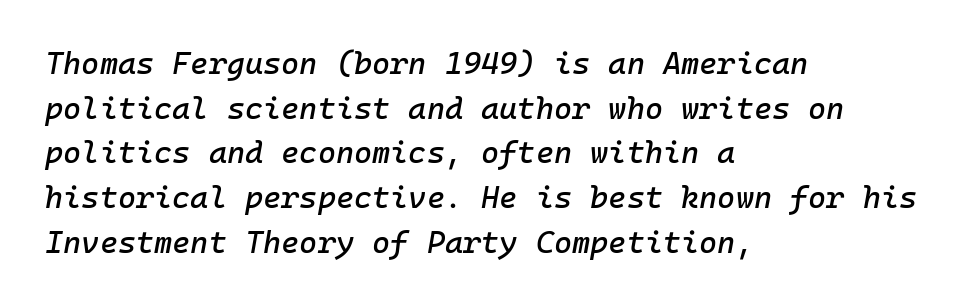
{"italic": "yes", "lean": "right", "slant_degrees": 10, "width": "normal", "stroke_contrast": "low", "x_height": "medium", "monospaced": "yes", "underline": "no", "align": "left", "line_spacing": "normal", "line_spacing_ratio": 1.44, "letter_spacing": "normal", "letter_spacing_em": 0.0, "glyph_px": 31}
